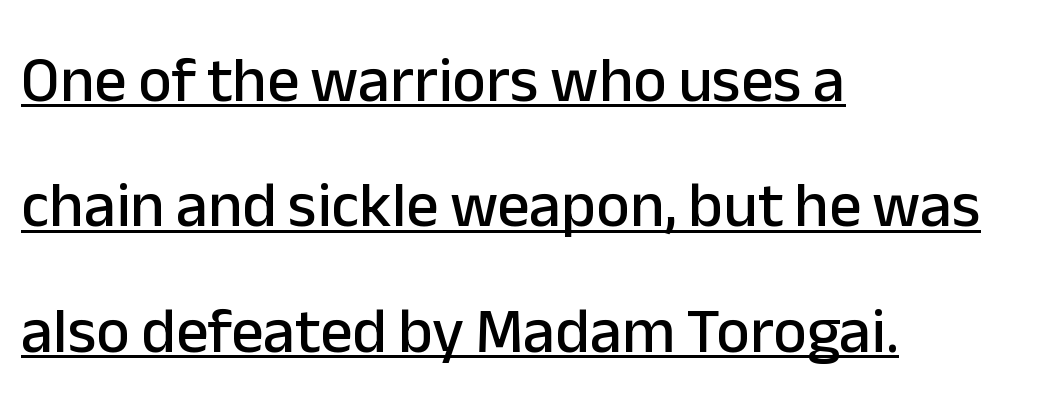
{"serif": "no", "italic": "no", "width": "normal", "stroke_contrast": "low", "x_height": "medium", "monospaced": "no", "underline": "yes", "align": "left", "line_spacing": "loose", "line_spacing_ratio": 1.96, "letter_spacing": "normal", "letter_spacing_em": 0.0, "glyph_px": 64}
